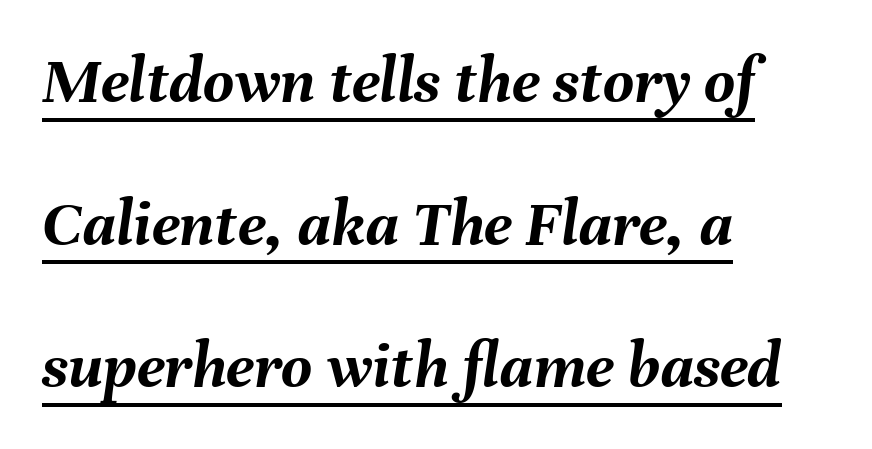
A dark, heavy texture on the line: the type is bold. The axis of the letterforms is tilted away from vertical. This block would shrink considerably if given ordinary leading; it's expanded now. The words here are underlined. Varying glyph widths throughout — classic text-font behaviour.
